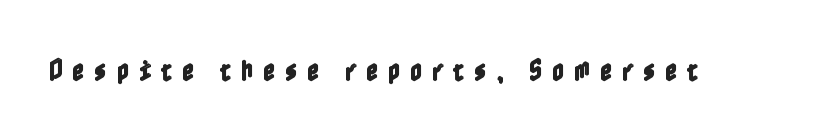
Q: Is the text italic (slanted)? A: No, it is upright.
Q: Is the text underlined? A: No.
Q: Is the spacing between letters normal or unusually wide? A: Unusually wide.
